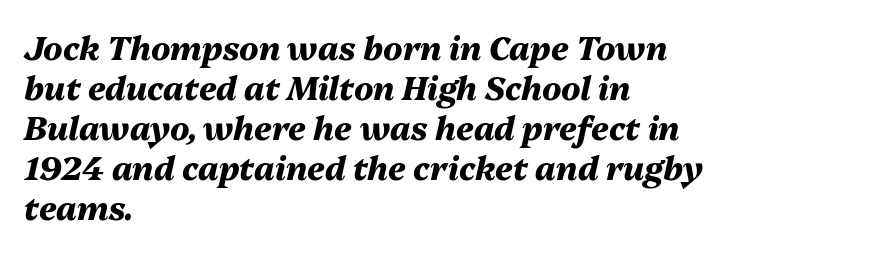
The image shows 32 px heavy type, italic (leaning right); set left-aligned, normal line spacing (1.25x), normal letter spacing, not underlined; medium stroke contrast and a medium x-height.
